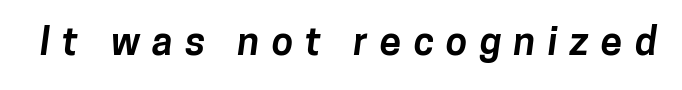
Are there feet on the stems? There aren't — it's a sans. The passage shown has open, widely tracked lettering throughout. Heft: maximum for text — a bold. A typesetter would call this proportional, since set widths differ per character. The foot of each line stays bare and open.
